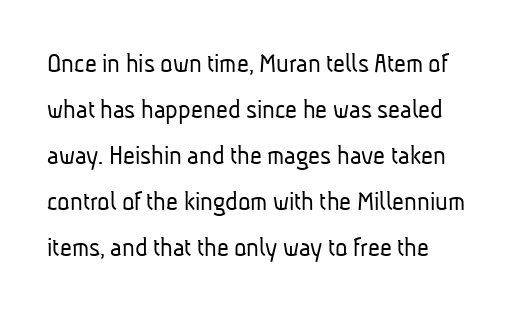
If you measured baseline to baseline, you'd find a middling distance. The face used here is rendered with its standard letterfit. Compared with a typical body face, this is equally light or lighter still. Horizontal alignment here is leftward, the default for most running prose. A typesetter would label this face a sans. Check under the words: just untouched page.
